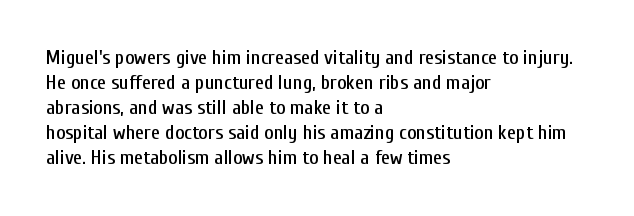
{"italic": "no", "underline": "no", "align": "left", "line_spacing": "normal", "line_spacing_ratio": 1.25, "letter_spacing": "normal", "letter_spacing_em": 0.0, "glyph_px": 20}
